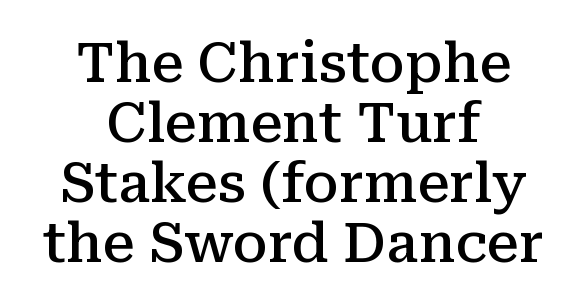
The image shows 54 px semibold serif type, upright; set centered, tight line spacing (1.11x), normal letter spacing, not underlined; medium stroke contrast and a medium x-height.
